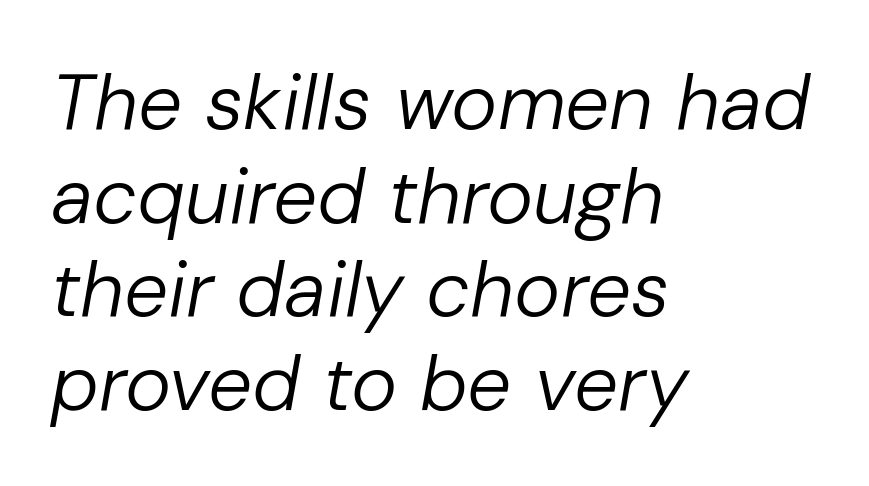
Is the stroke heavy? The answer is a plain regular-or-lighter. Caption: multi-line text, flush left, ragged right. The font's italic variant was chosen for this text. Look at the tracking — it's just the regular setting, nothing added. Is this a fixed-width face? No — the glyphs have proportional, varying widths. Check under the words: just untouched page.
